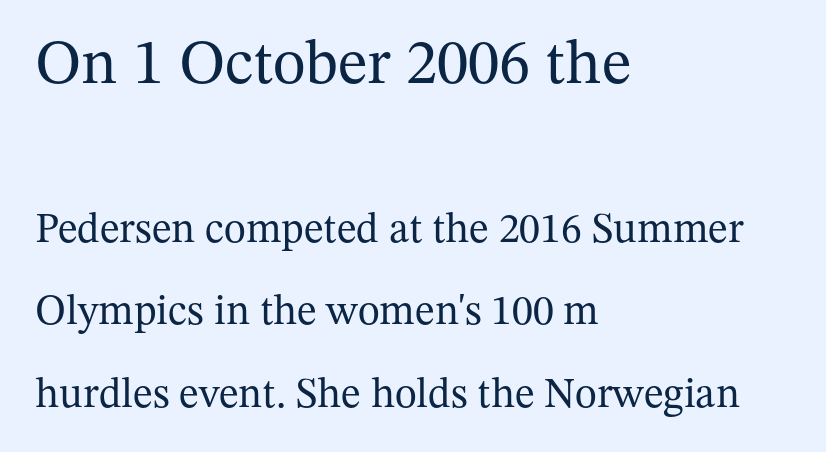
Q: Is the text bold? A: No.
Q: Is the text italic (slanted)? A: No, it is upright.
Q: Is the typeface a serif or a sans-serif typeface? A: Serif.
Q: Is the text underlined? A: No.
Q: How is the paragraph aligned? A: Left-aligned.
Q: Is the spacing between letters normal or unusually wide? A: Normal.
Q: Is the spacing between lines tight, normal or loose? A: Loose.
Q: Which block of text is set in a larger size, the first (top) or the second (bottom)? A: The first (top) one.
Q: Width (condensed, normal, or wide)? A: Normal.
Q: Stroke contrast? A: Medium.
Q: x-height? A: Medium.
Q: Monospaced? A: No.
